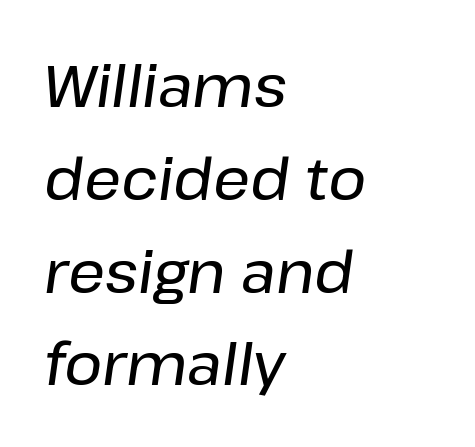
Q: Is the text italic (slanted)? A: Yes, it leans right by about 8 degrees.
Q: Is the text underlined? A: No.
Q: How is the paragraph aligned? A: Left-aligned.
Q: Is the spacing between letters normal or unusually wide? A: Normal.
Q: Is the spacing between lines tight, normal or loose? A: Normal.
Q: Width (condensed, normal, or wide)? A: Normal.
Q: Stroke contrast? A: Low.
Q: x-height? A: Medium.
Q: Monospaced? A: No.
